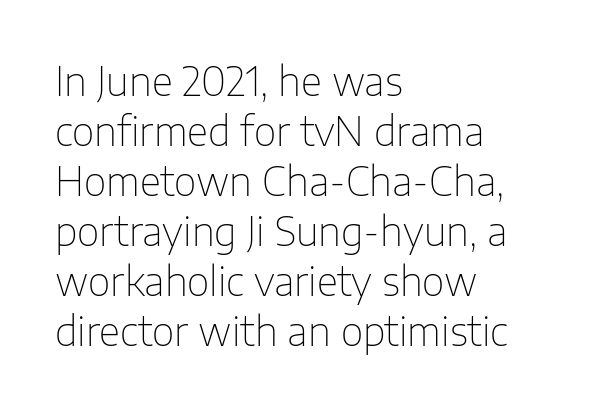
Q: Is the text bold? A: No.
Q: Is the text italic (slanted)? A: No, it is upright.
Q: Is the typeface a serif or a sans-serif typeface? A: Sans-serif.
Q: Is the text underlined? A: No.
Q: How is the paragraph aligned? A: Left-aligned.
Q: Is the spacing between letters normal or unusually wide? A: Normal.
Q: Is the spacing between lines tight, normal or loose? A: Normal.
Q: Width (condensed, normal, or wide)? A: Normal.
Q: Stroke contrast? A: Low.
Q: x-height? A: Medium.
Q: Monospaced? A: No.
